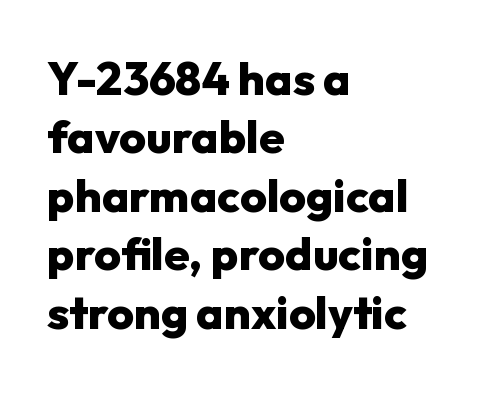
The image shows 46 px heavy sans-serif type, upright; set left-aligned, normal line spacing (1.27x), normal letter spacing, not underlined; low stroke contrast and a medium x-height.
